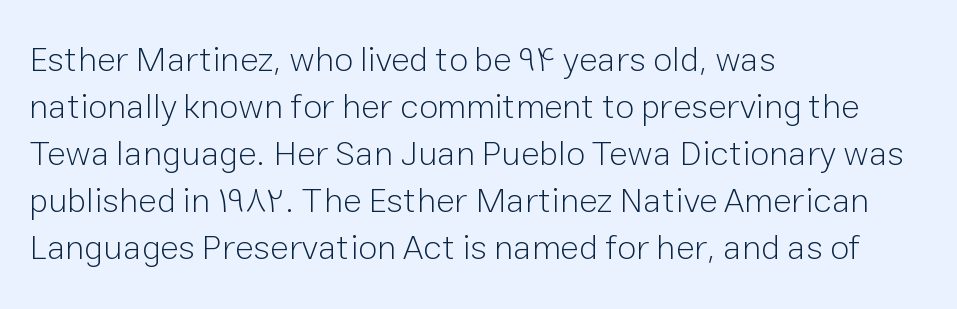
{"serif": "no", "italic": "no", "bold": "no", "weight": "light", "width": "normal", "stroke_contrast": "low", "x_height": "medium", "monospaced": "no", "underline": "no", "align": "left", "line_spacing": "normal", "line_spacing_ratio": 1.34, "letter_spacing": "normal", "letter_spacing_em": 0.0, "glyph_px": 35}
